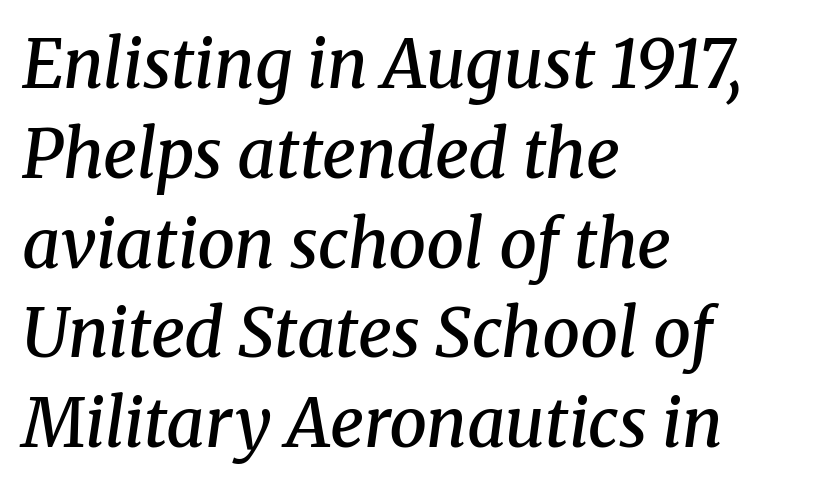
{"serif": "yes", "italic": "yes", "lean": "right", "slant_degrees": 8, "bold": "semi", "weight": "semibold", "width": "normal", "stroke_contrast": "medium", "x_height": "medium", "monospaced": "no", "underline": "no", "align": "left", "line_spacing": "normal", "line_spacing_ratio": 1.34, "letter_spacing": "normal", "letter_spacing_em": 0.0, "glyph_px": 67}
